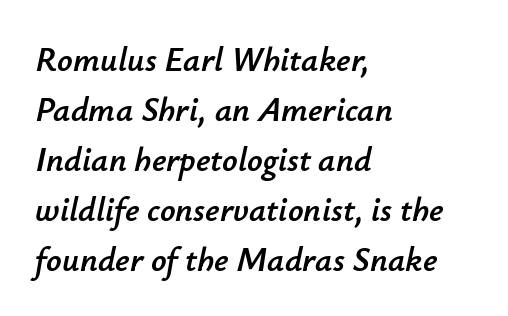
The image shows 34 px text type, italic (leaning right); set left-aligned, normal line spacing (1.47x), normal letter spacing, not underlined; low stroke contrast and a small x-height.
